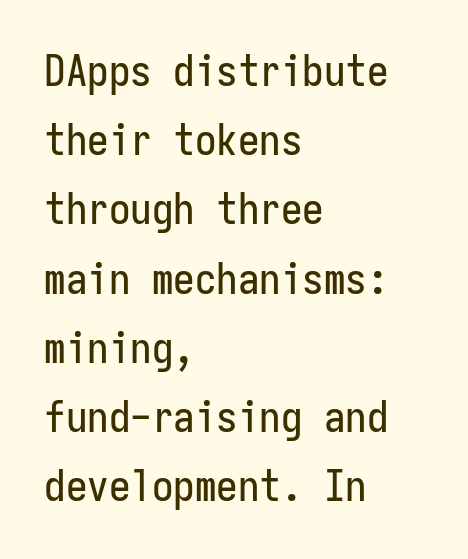
The image shows 43 px condensed sans-serif type, upright, monospaced; set left-aligned, normal line spacing (1.61x), normal letter spacing, not underlined; low stroke contrast and a medium x-height.
